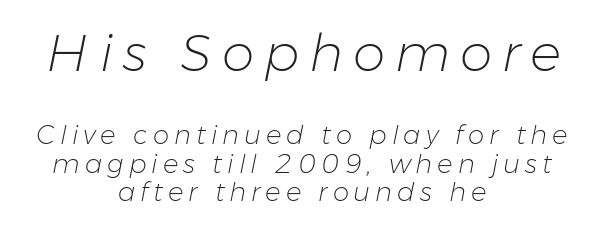
Q: Is the text bold? A: No.
Q: Is the text italic (slanted)? A: Yes, it leans right by about 11 degrees.
Q: Is the text underlined? A: No.
Q: How is the paragraph aligned? A: Centered.
Q: Is the spacing between lines tight, normal or loose? A: Tight.
Q: Which block of text is set in a larger size, the first (top) or the second (bottom)? A: The first (top) one.
Q: Width (condensed, normal, or wide)? A: Normal.
Q: Stroke contrast? A: Low.
Q: x-height? A: Medium.
Q: Monospaced? A: No.
